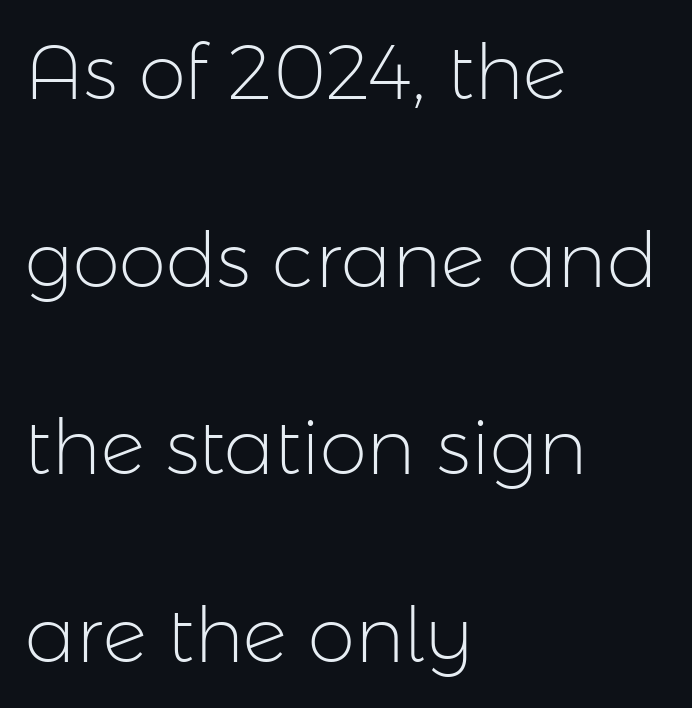
{"serif": "no", "italic": "no", "bold": "no", "weight": "light", "width": "normal", "stroke_contrast": "low", "x_height": "medium", "monospaced": "no", "underline": "no", "align": "left", "line_spacing": "loose", "line_spacing_ratio": 2.47, "letter_spacing": "normal", "letter_spacing_em": 0.0, "glyph_px": 76}
